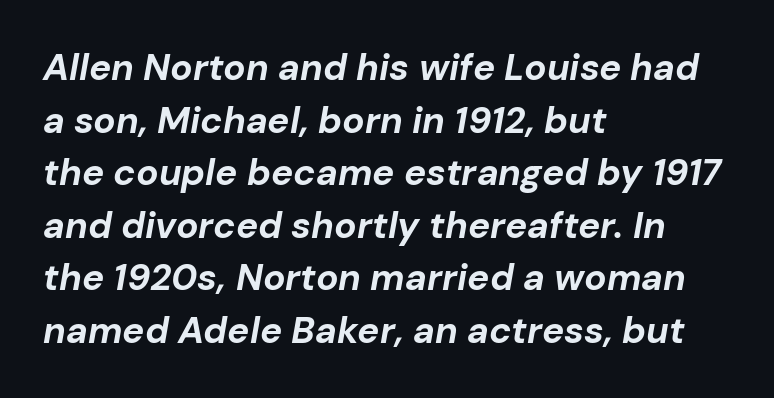
Does the weight exceed regular? Yes, all the way to bold. Regarding leading, the lines here are spaced in the standard way. The lines are quadded left. A typesetter would call this zero additional tracking. Descender tails drop into unmarked territory.
